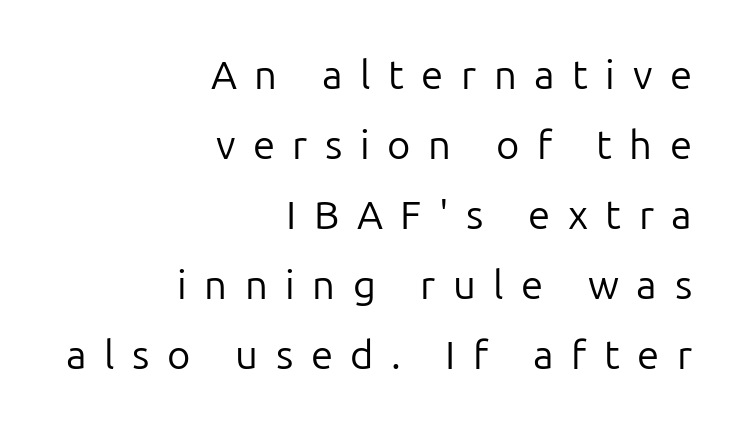
The image shows 40 px regular-weight sans-serif type, upright; set right-aligned, line spacing 1.75x, unusually wide letter spacing (+0.44 em), not underlined; low stroke contrast and a medium x-height.
